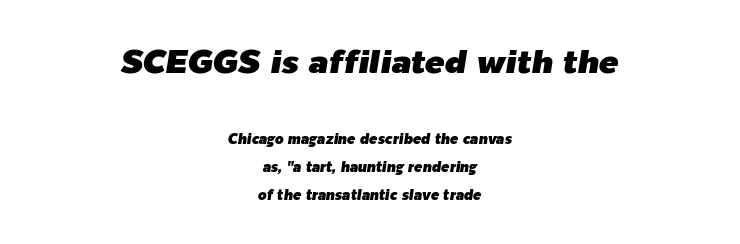
One-word summary of the alignment: center. How would I describe the line gaps? Wide and relaxed. Quick note: italic. Spacing verdict: proportional, widths tailored to each character.
